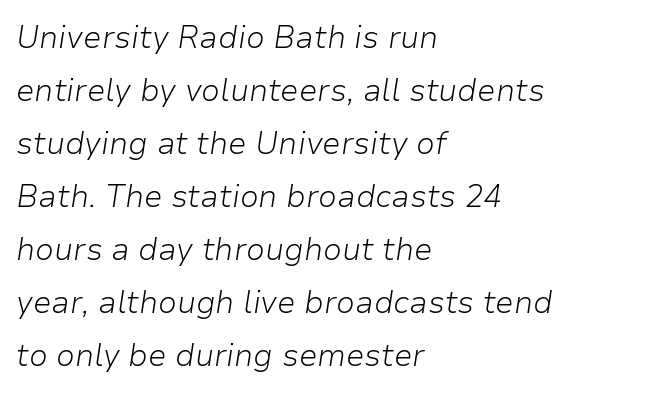
The image shows 31 px light type, italic (leaning right); set left-aligned, line spacing 1.71x, normal letter spacing, not underlined; low stroke contrast and a medium x-height.
